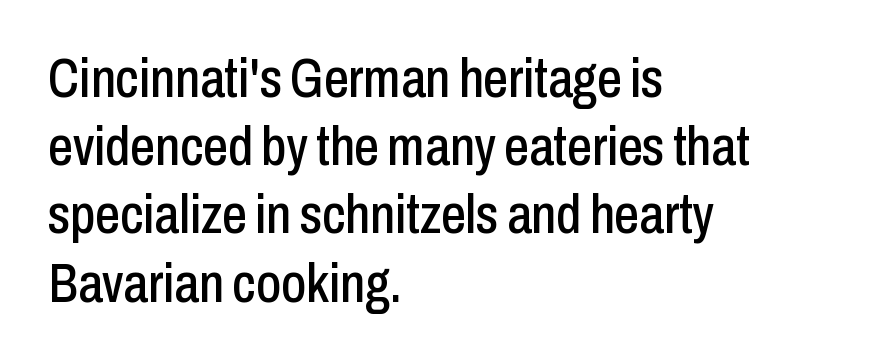
{"serif": "no", "italic": "no", "width": "condensed", "stroke_contrast": "low", "x_height": "medium", "monospaced": "no", "underline": "no", "align": "left", "line_spacing_ratio": 1.24, "letter_spacing": "normal", "letter_spacing_em": 0.0, "glyph_px": 55}
